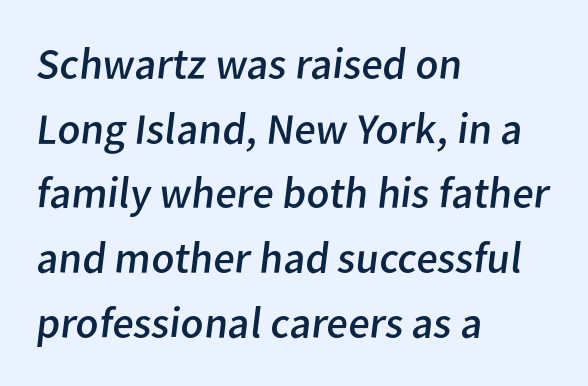
Q: Is the text bold? A: No.
Q: Is the typeface a serif or a sans-serif typeface? A: Sans-serif.
Q: Is the text underlined? A: No.
Q: How is the paragraph aligned? A: Left-aligned.
Q: Is the spacing between letters normal or unusually wide? A: Normal.
Q: Is the spacing between lines tight, normal or loose? A: Normal.
Q: Width (condensed, normal, or wide)? A: Normal.
Q: Stroke contrast? A: Low.
Q: x-height? A: Medium.
Q: Monospaced? A: No.
